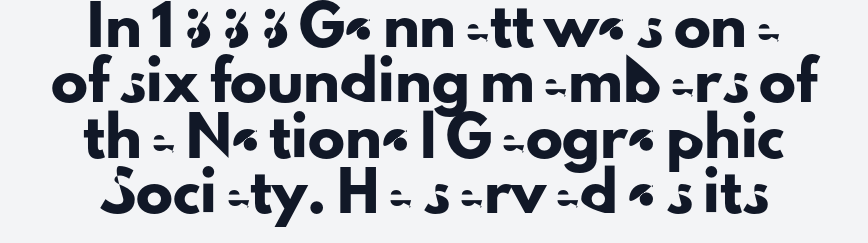
Q: Is the text italic (slanted)? A: No, it is upright.
Q: Is the typeface a serif or a sans-serif typeface? A: Sans-serif.
Q: Is the text underlined? A: No.
Q: How is the paragraph aligned? A: Centered.
Q: Is the spacing between letters normal or unusually wide? A: Normal.
Q: Is the spacing between lines tight, normal or loose? A: Normal.
Q: Width (condensed, normal, or wide)? A: Normal.
Q: Stroke contrast? A: Low.
Q: x-height? A: Small.
Q: Monospaced? A: No.
